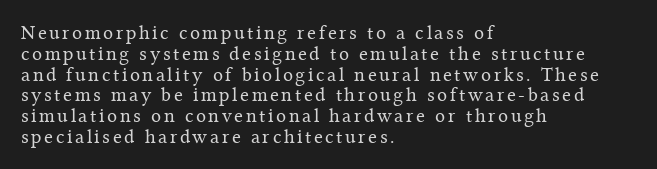
{"italic": "no", "bold": "no", "underline": "no", "align": "left", "line_spacing": "tight", "line_spacing_ratio": 1.04, "glyph_px": 20}
